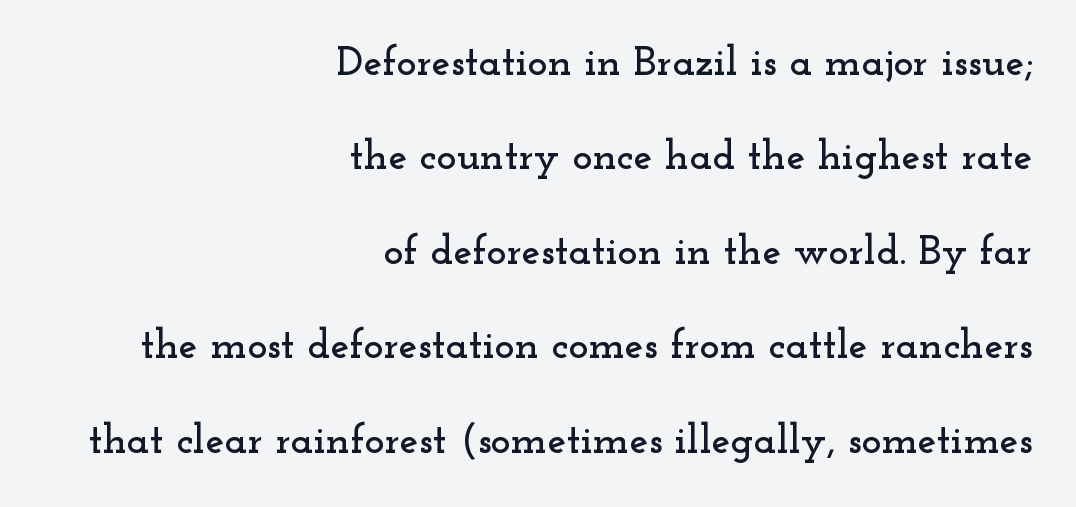
When letters stand straight like this, we call the style roman or upright. Glance below the letters and you will spot only blank space. Default kerning and tracking; the words read as compact shapes. The face used here is proportionally spaced, like ordinary book or web type. In terms of leading, this rendering errs on the spacious side. Layout note: lines flush right.
